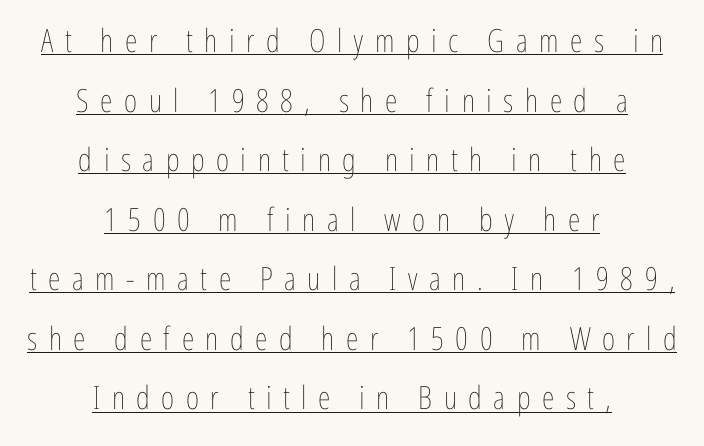
The image shows 32 px thin, condensed type, upright; set centered, line spacing 1.86x, unusually wide letter spacing (+0.36 em), underlined; low stroke contrast and a medium x-height.
